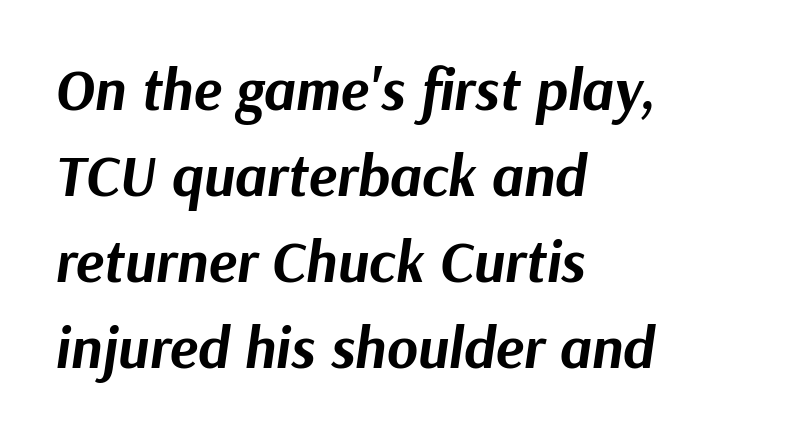
{"italic": "yes", "lean": "right", "slant_degrees": 9, "bold": "yes", "weight": "bold", "width": "normal", "stroke_contrast": "medium", "x_height": "medium", "monospaced": "no", "underline": "no", "align": "left", "line_spacing": "normal", "line_spacing_ratio": 1.46, "letter_spacing": "normal", "letter_spacing_em": 0.0, "glyph_px": 59}
